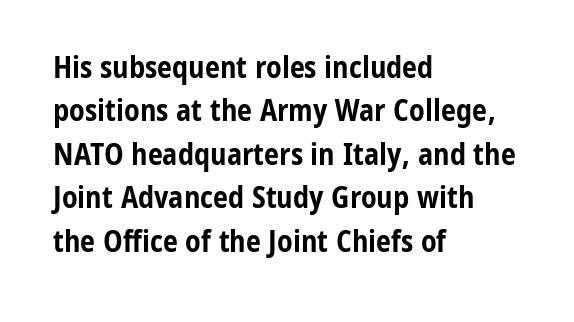
Q: Is the text bold? A: Yes.
Q: Is the text italic (slanted)? A: No, it is upright.
Q: Is the typeface a serif or a sans-serif typeface? A: Sans-serif.
Q: Is the text underlined? A: No.
Q: How is the paragraph aligned? A: Left-aligned.
Q: Is the spacing between letters normal or unusually wide? A: Normal.
Q: Is the spacing between lines tight, normal or loose? A: Normal.
Q: Width (condensed, normal, or wide)? A: Condensed.
Q: Stroke contrast? A: Low.
Q: x-height? A: Medium.
Q: Monospaced? A: No.
